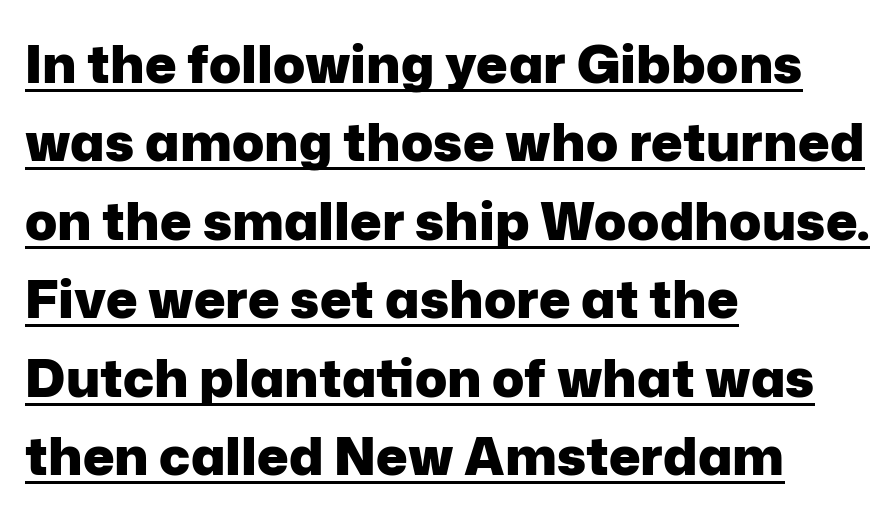
{"serif": "no", "italic": "no", "bold": "yes", "weight": "heavy", "width": "normal", "stroke_contrast": "low", "x_height": "medium", "monospaced": "no", "underline": "yes", "align": "left", "line_spacing": "normal", "line_spacing_ratio": 1.48, "letter_spacing": "normal", "letter_spacing_em": 0.0, "glyph_px": 53}
